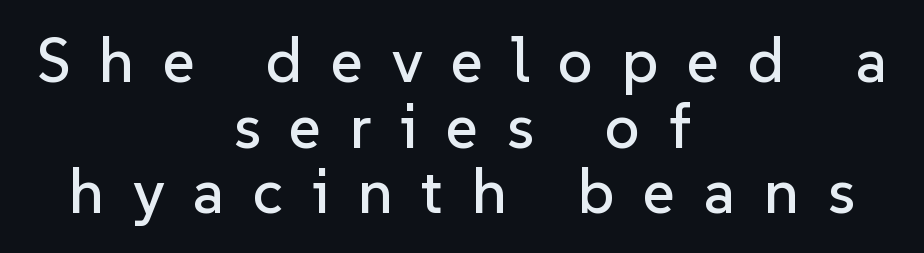
The image shows 62 px sans-serif type, upright; set centered, tight line spacing (1.06x), unusually wide letter spacing (+0.46 em), not underlined; low stroke contrast and a medium x-height.
